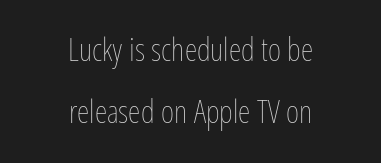
{"italic": "no", "bold": "no", "weight": "thin", "width": "condensed", "stroke_contrast": "low", "x_height": "medium", "monospaced": "no", "underline": "no", "align": "center", "line_spacing": "loose", "line_spacing_ratio": 1.93, "letter_spacing": "normal", "letter_spacing_em": 0.0, "glyph_px": 32}
